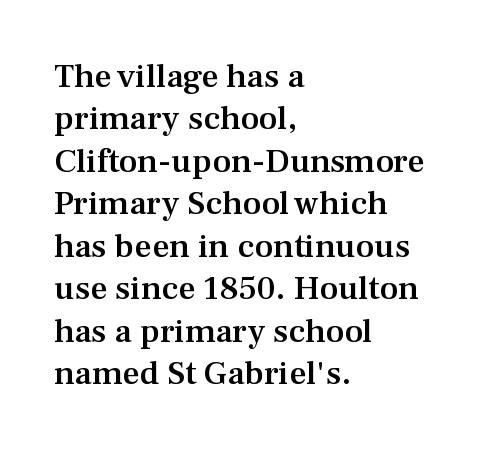
The image shows 34 px semibold serif type, upright; set left-aligned, normal line spacing (1.25x), normal letter spacing, not underlined; medium stroke contrast and a medium x-height.
